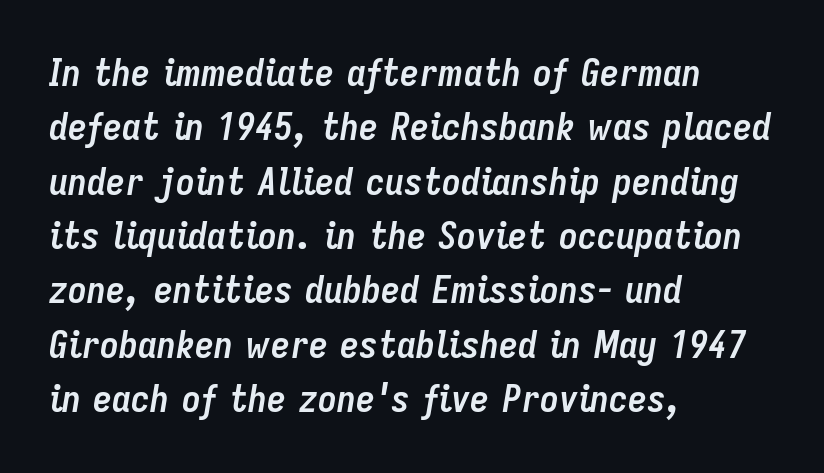
These lines are rendered in a variable-pitch font. The rendering keeps characters at their native spacing. This is oblique type, the kind used for emphasis or titles. This sample keeps an unexceptional amount of space between lines. This rendering uses left alignment, leaving the right contour irregular. The foot of each line stays bare and open.
